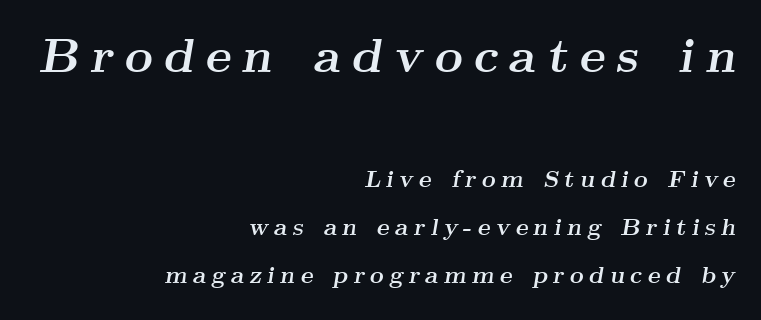
The image shows 49 px semibold, wide serif type, italic (leaning right); set right-aligned, loose line spacing (2.01x), unusually wide letter spacing (+0.22 em), not underlined; the first (top) block is 2.04x larger; medium stroke contrast and a small x-height.
